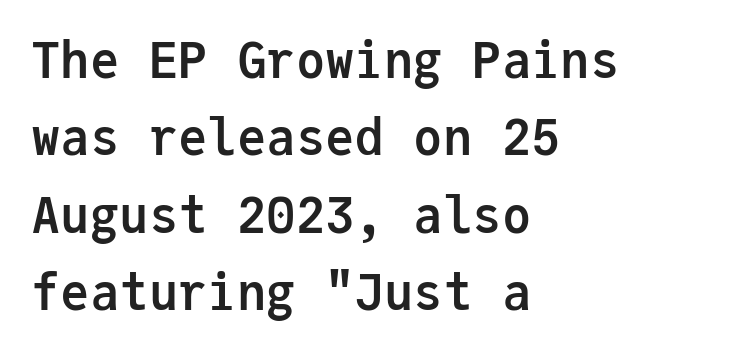
The image shows 49 px semibold sans-serif type, upright, monospaced; set left-aligned, normal line spacing (1.58x), normal letter spacing, not underlined; low stroke contrast and a medium x-height.
